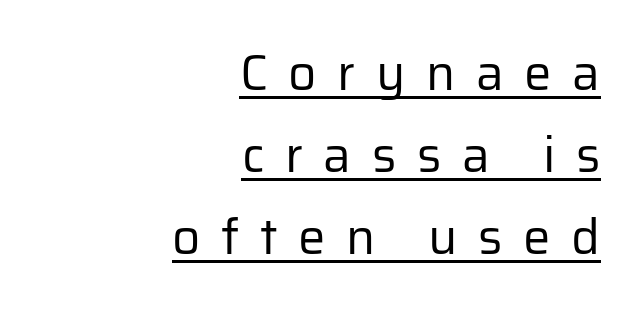
Vertical strokes here are truly vertical. Each letter keeps its own natural width here, so spacing adapts to shape. Layout note: lines flush right. The letterforms stand isolated, each surrounded by extra space. These characters rest on top of a visible drawn line. In terms of letterform style, serifs are entirely absent.
